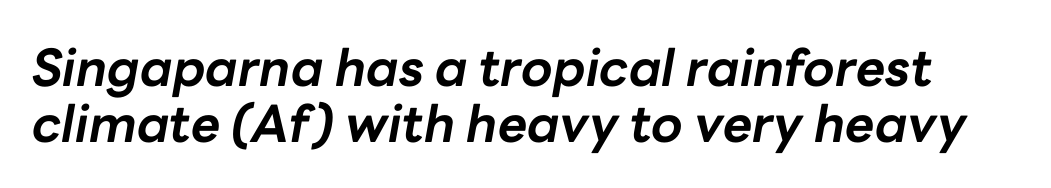
The passage shown leans; its letterforms are oblique. Horizontal bands of white between lines are thin slivers. The glyphs are unaccompanied by any horizontal stroke below them. Is this a fixed-width face? No — the glyphs have proportional, varying widths. Weight check: bold — yes, fully.
